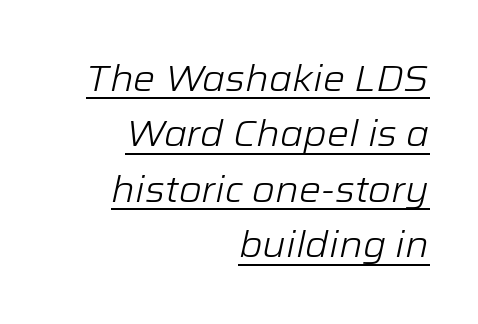
{"italic": "yes", "lean": "right", "slant_degrees": 12, "bold": "no", "weight": "light", "width": "normal", "stroke_contrast": "low", "x_height": "medium", "monospaced": "no", "underline": "yes", "align": "right", "line_spacing": "normal", "line_spacing_ratio": 1.5, "letter_spacing": "normal", "letter_spacing_em": 0.0, "glyph_px": 37}
